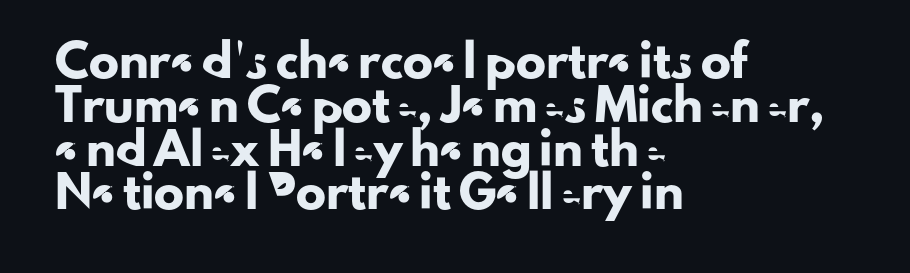
The typography opts for an upright posture over an oblique one. The words here are not underlined. Words appear dense and cohesive because spacing is normal. Looks like regular typesetting: each glyph gets only the width it needs. Does the leading feel generous? No, just average. Type style note: lacks serifs.
